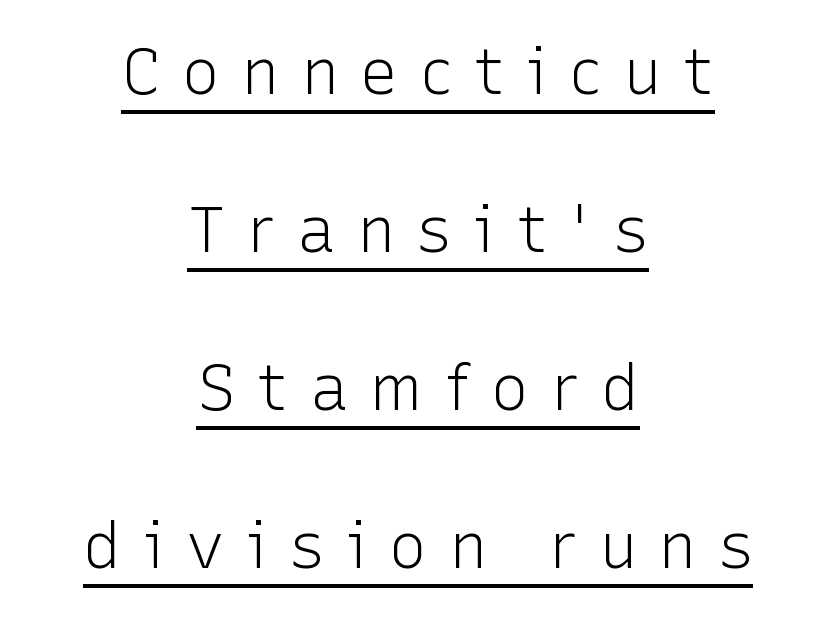
Beneath each row of characters lies a ruled line. There is plenty of visible air inserted between adjacent glyphs. Regarding serifs, this sample does without them. The passage shown is typed in a proportional face where columns would drift.
